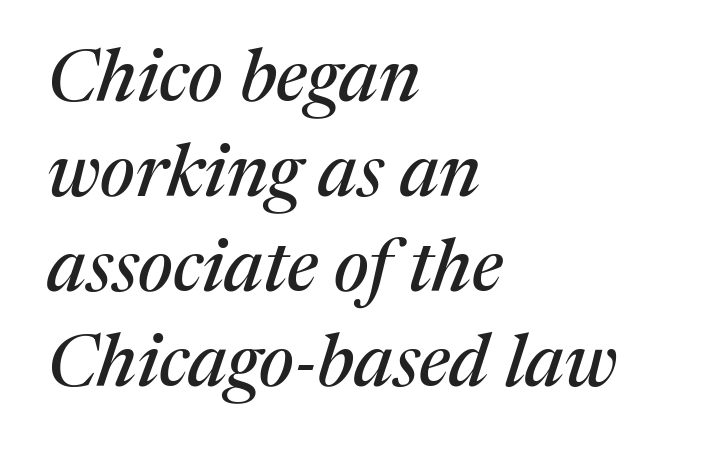
Q: Is the text italic (slanted)? A: Yes, it leans right by about 17 degrees.
Q: Is the typeface a serif or a sans-serif typeface? A: Serif.
Q: Is the text underlined? A: No.
Q: How is the paragraph aligned? A: Left-aligned.
Q: Is the spacing between letters normal or unusually wide? A: Normal.
Q: Is the spacing between lines tight, normal or loose? A: Normal.
Q: Width (condensed, normal, or wide)? A: Normal.
Q: Stroke contrast? A: Medium.
Q: x-height? A: Medium.
Q: Monospaced? A: No.
